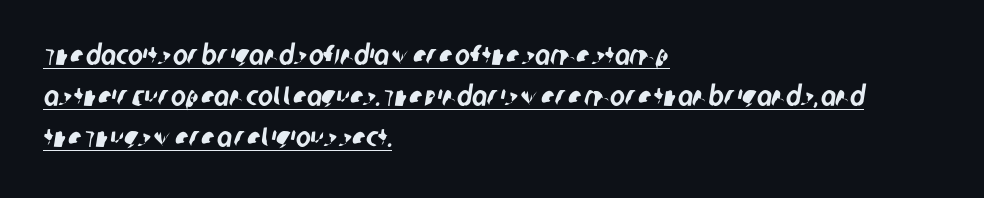
Q: Is the typeface a serif or a sans-serif typeface? A: Sans-serif.
Q: Is the text underlined? A: Yes.
Q: How is the paragraph aligned? A: Left-aligned.
Q: Is the spacing between letters normal or unusually wide? A: Normal.
Q: Is the spacing between lines tight, normal or loose? A: Normal.
Q: Width (condensed, normal, or wide)? A: Condensed.
Q: Stroke contrast? A: Low.
Q: x-height? A: Large.
Q: Monospaced? A: No.
